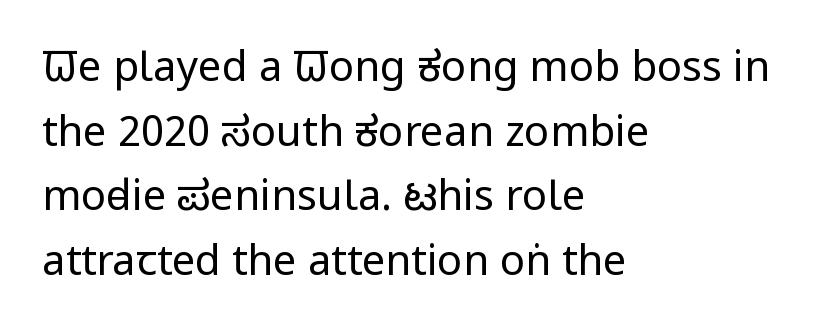
Q: Is the text bold? A: No.
Q: Is the text italic (slanted)? A: No, it is upright.
Q: Is the typeface a serif or a sans-serif typeface? A: Sans-serif.
Q: Is the text underlined? A: No.
Q: How is the paragraph aligned? A: Left-aligned.
Q: Is the spacing between letters normal or unusually wide? A: Normal.
Q: Is the spacing between lines tight, normal or loose? A: Normal.
Q: Width (condensed, normal, or wide)? A: Condensed.
Q: Stroke contrast? A: Low.
Q: x-height? A: Large.
Q: Monospaced? A: No.
